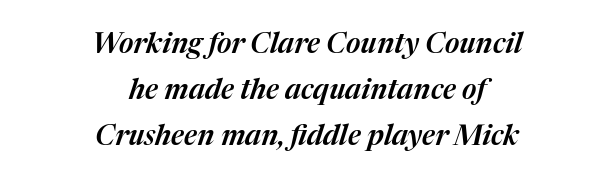
The image shows 28 px text type, italic (leaning right); set centered, normal line spacing (1.64x), normal letter spacing, not underlined; medium stroke contrast and a medium x-height.
